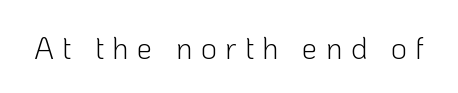
This sample has the flowing, uneven cadence of proportional lettering. A sans-serif font was chosen for this passage. The rendering inserts visible extra space after every character. Decoration check: the copy has no underline. The strokes are not fattened; the text isn't bold.
